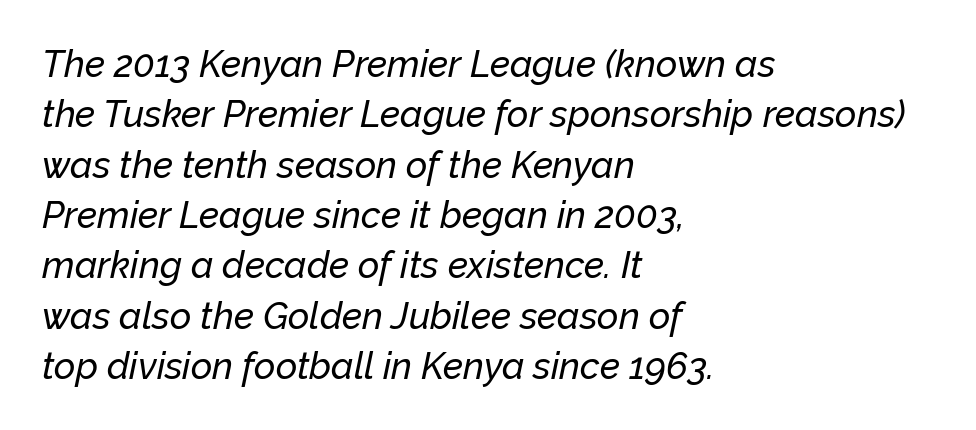
The image shows 37 px text type, italic (leaning right); set left-aligned, normal line spacing (1.36x), normal letter spacing, not underlined; low stroke contrast and a medium x-height.
